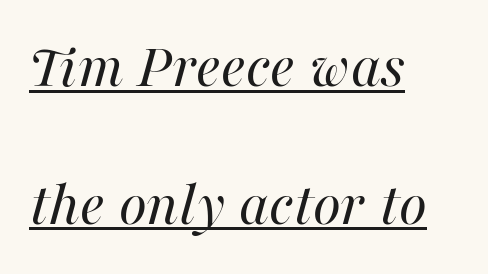
Q: Is the text bold? A: No.
Q: Is the text italic (slanted)? A: Yes, it leans right by about 16 degrees.
Q: Is the text underlined? A: Yes.
Q: How is the paragraph aligned? A: Left-aligned.
Q: Is the spacing between letters normal or unusually wide? A: Normal.
Q: Is the spacing between lines tight, normal or loose? A: Loose.
Q: Width (condensed, normal, or wide)? A: Normal.
Q: Stroke contrast? A: High.
Q: x-height? A: Medium.
Q: Monospaced? A: No.
